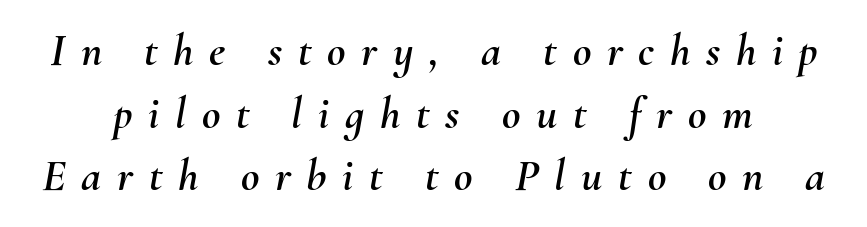
Q: Is the text italic (slanted)? A: Yes, it leans right by about 10 degrees.
Q: Is the text underlined? A: No.
Q: Is the spacing between letters normal or unusually wide? A: Unusually wide.
Q: Is the spacing between lines tight, normal or loose? A: Normal.
Q: Width (condensed, normal, or wide)? A: Normal.
Q: Stroke contrast? A: Medium.
Q: x-height? A: Small.
Q: Monospaced? A: No.
